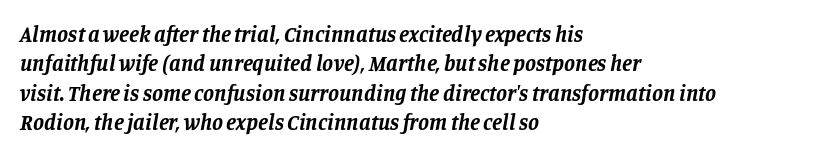
If you measured baseline to baseline, you'd find a middling distance. Looking at the ascenders, they clearly lean. The rendering keeps characters at their native spacing. Words float on clear page, feet unadorned. Typographic density is high because the face is bold. The rag falls on the right side of this text block.
